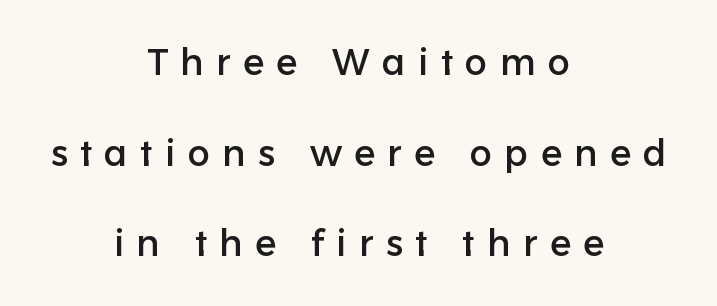
Letters rest on an invisible, unmarked baseline. Unlike a traditional serif, this face leaves its strokes unadorned. Style check: upright. Note the varied advance widths — an 'i' is clearly narrower than an 'm'. This sample trades compactness for vertical openness between lines.
